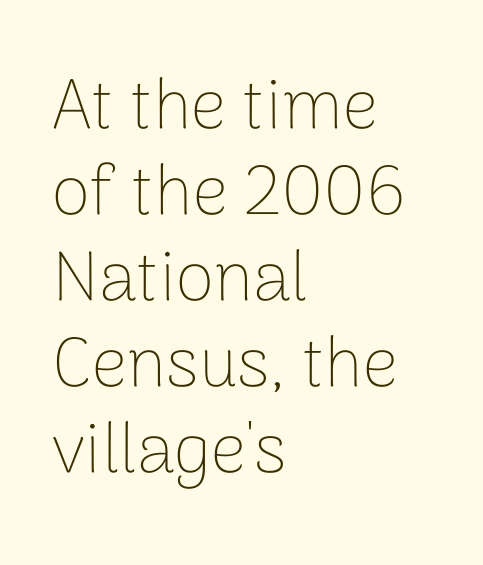
Vertical strokes here are truly vertical. Standard letterfit; no display-style spreading of the glyphs. The weight would be labelled regular, book, light, or lighter still. You could not count columns in this text — the font is proportionally spaced. In CSS terms this would be text-align: left.
